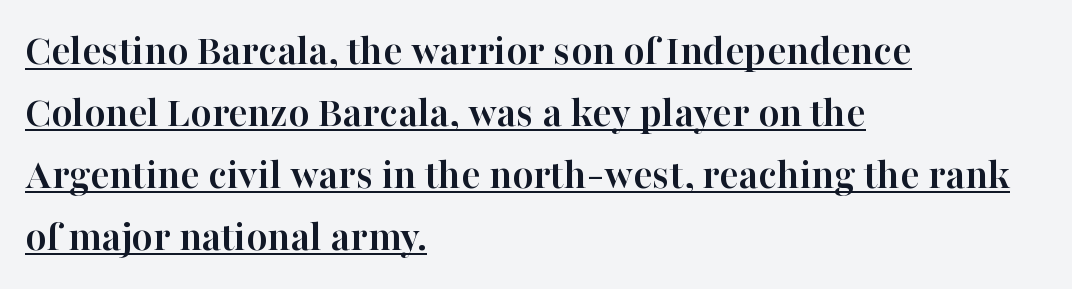
Q: Is the text bold? A: Yes.
Q: Is the text italic (slanted)? A: No, it is upright.
Q: Is the typeface a serif or a sans-serif typeface? A: Serif.
Q: Is the text underlined? A: Yes.
Q: How is the paragraph aligned? A: Left-aligned.
Q: Is the spacing between letters normal or unusually wide? A: Normal.
Q: Is the spacing between lines tight, normal or loose? A: Normal.
Q: Width (condensed, normal, or wide)? A: Normal.
Q: Stroke contrast? A: High.
Q: x-height? A: Medium.
Q: Monospaced? A: No.
